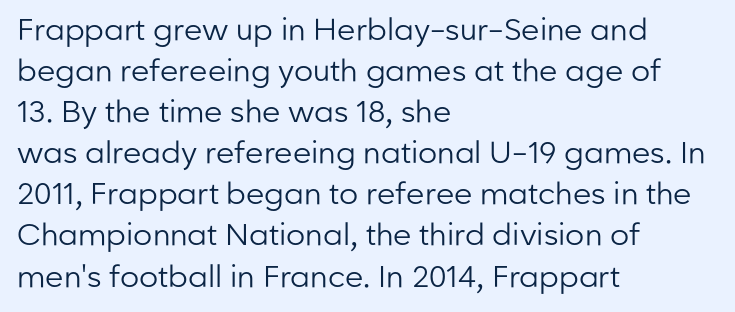
The image shows 30 px regular-weight sans-serif type, upright; set left-aligned, normal line spacing (1.37x), normal letter spacing, not underlined; low stroke contrast and a medium x-height.
